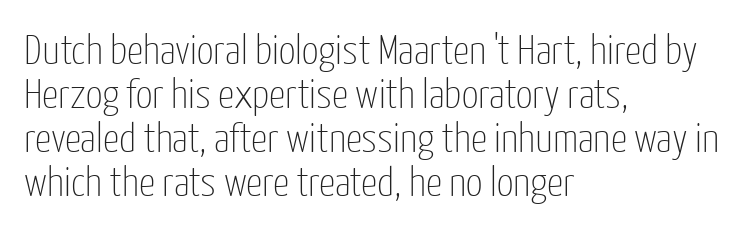
{"serif": "no", "italic": "no", "bold": "no", "weight": "thin", "width": "condensed", "stroke_contrast": "low", "x_height": "medium", "monospaced": "no", "underline": "no", "align": "left", "line_spacing": "tight", "line_spacing_ratio": 1.07, "letter_spacing": "normal", "letter_spacing_em": 0.0, "glyph_px": 41}
